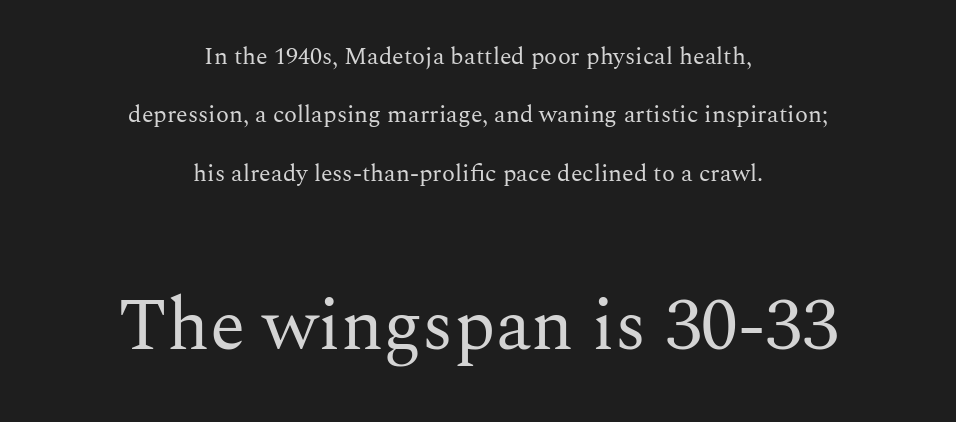
Q: Is the text bold? A: No.
Q: Is the text italic (slanted)? A: No, it is upright.
Q: Is the typeface a serif or a sans-serif typeface? A: Serif.
Q: Is the text underlined? A: No.
Q: How is the paragraph aligned? A: Centered.
Q: Is the spacing between letters normal or unusually wide? A: Normal.
Q: Is the spacing between lines tight, normal or loose? A: Loose.
Q: Which block of text is set in a larger size, the first (top) or the second (bottom)? A: The second (bottom) one.
Q: Width (condensed, normal, or wide)? A: Normal.
Q: Stroke contrast? A: Medium.
Q: x-height? A: Medium.
Q: Monospaced? A: No.
